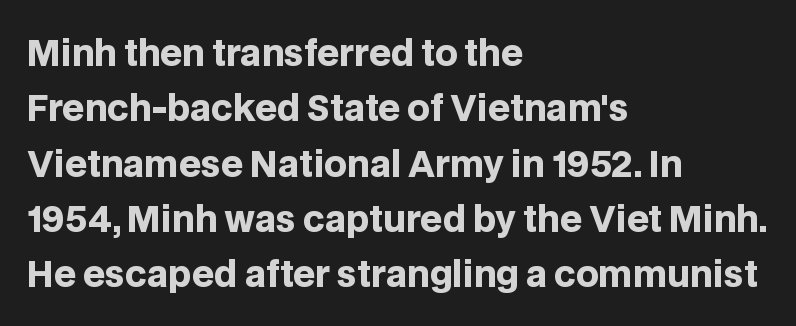
Look at the tracking — it's just the regular setting, nothing added. The face used here is proportionally spaced, like ordinary book or web type. The font family rendered here belongs to the sans-serif group. Heavy, bold letterforms.
